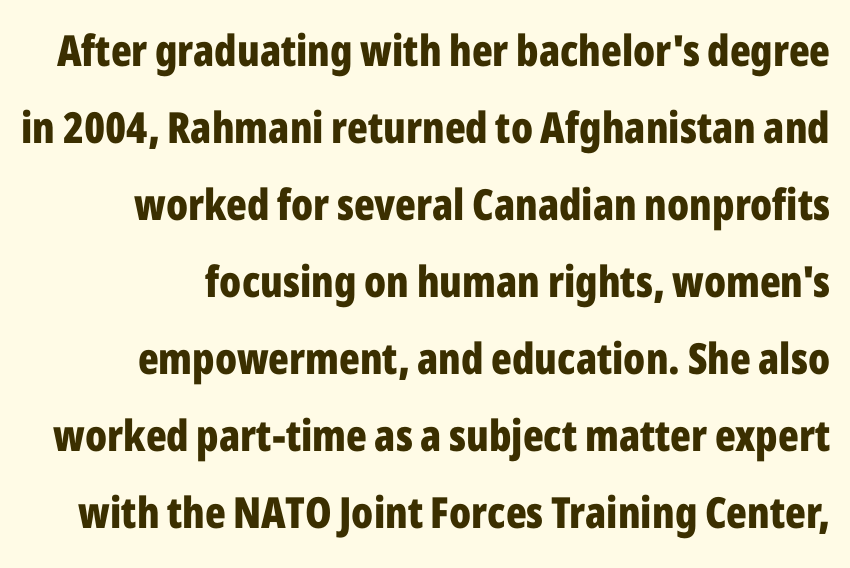
{"serif": "no", "italic": "no", "bold": "yes", "weight": "bold", "width": "condensed", "stroke_contrast": "low", "x_height": "medium", "monospaced": "no", "underline": "no", "line_spacing_ratio": 1.79, "letter_spacing": "normal", "letter_spacing_em": 0.0, "glyph_px": 43}
